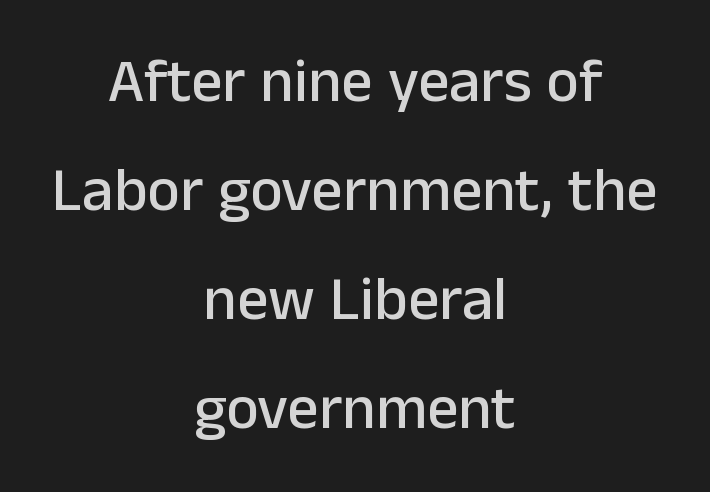
The image shows 62 px sans-serif type, upright; set centered, line spacing 1.76x, normal letter spacing, not underlined; low stroke contrast and a medium x-height.
